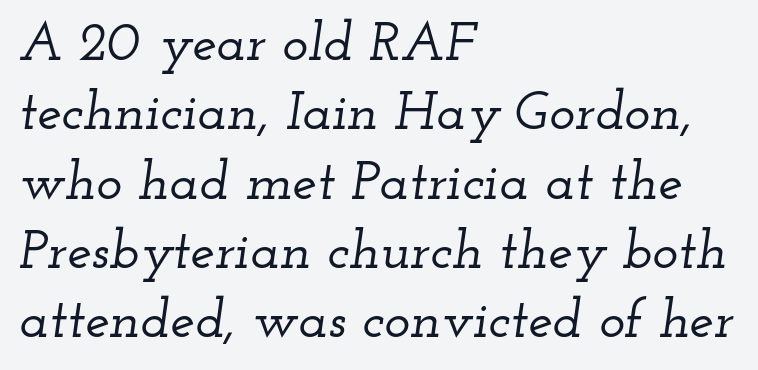
The image shows 55 px wide serif type, italic (leaning right); set left-aligned, normal line spacing (1.26x), normal letter spacing, not underlined; low stroke contrast and a small x-height.
